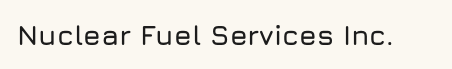
Tracking here is standard; glyphs follow each other at the usual distance. You can tell it's not italic because the verticals are truly vertical. Typographically, this falls in the sans-serif category. The letters advance in unequal steps, a hallmark of proportional type. No word sits above an underline.
